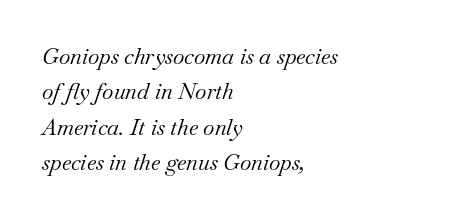
Compared with ordinary roman type, these characters are visibly tilted. Bold? No — there's no thickening of the strokes. Alignment: flush left. How would I describe the line gaps? Plain and ordinary. The passage shown has conventional tracking throughout.
